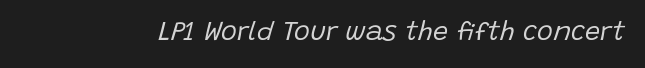
Q: Is the text bold? A: No.
Q: Is the text italic (slanted)? A: Yes, it leans right by about 15 degrees.
Q: Is the text underlined? A: No.
Q: Is the spacing between letters normal or unusually wide? A: Normal.
